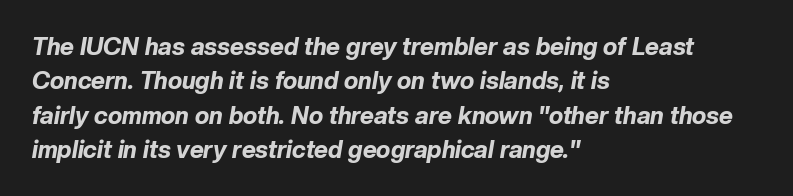
Plenty of ink on the page — the face is bold. A bare baseline throughout the passage. Glyph-to-glyph distance matches everyday printed text. The rendering uses a moderate line-height, typical for paragraphs. Compared with ordinary roman type, these characters are visibly tilted.
